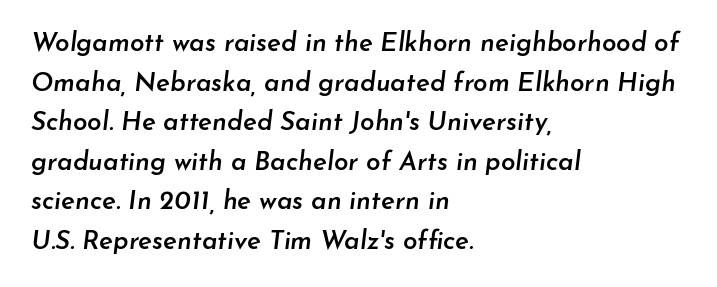
{"italic": "yes", "lean": "right", "slant_degrees": 7, "bold": "semi", "underline": "no", "align": "left", "line_spacing": "normal", "line_spacing_ratio": 1.52, "letter_spacing": "normal", "letter_spacing_em": 0.0, "glyph_px": 26}
